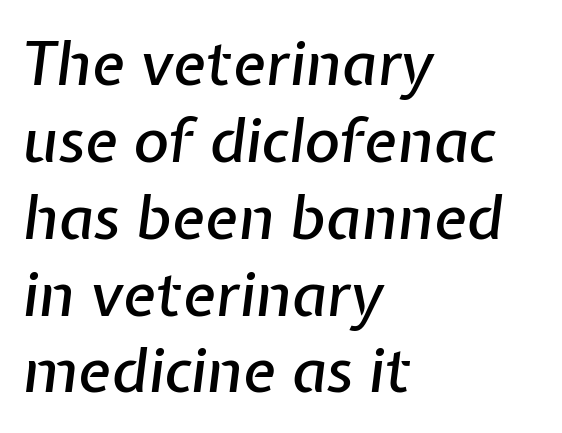
Q: Is the text italic (slanted)? A: Yes, it leans right by about 7 degrees.
Q: Is the text underlined? A: No.
Q: How is the paragraph aligned? A: Left-aligned.
Q: Is the spacing between letters normal or unusually wide? A: Normal.
Q: Is the spacing between lines tight, normal or loose? A: Normal.
Q: Width (condensed, normal, or wide)? A: Normal.
Q: Stroke contrast? A: Low.
Q: x-height? A: Medium.
Q: Monospaced? A: No.
